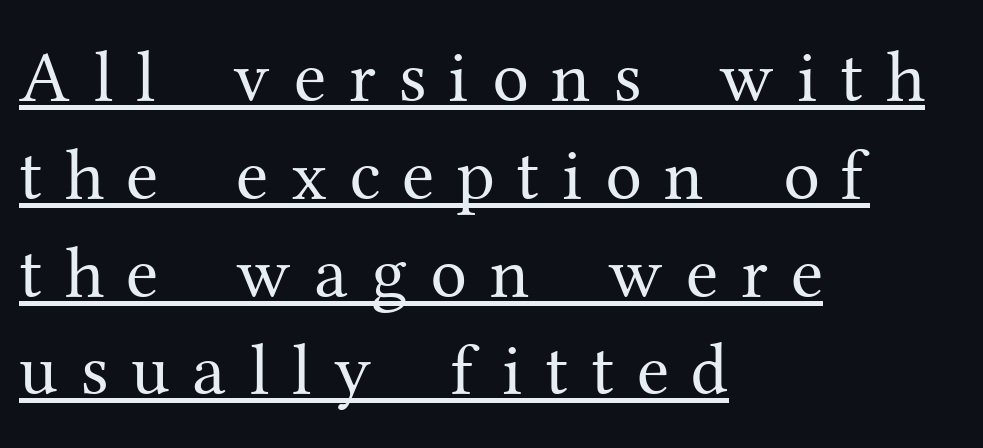
The image shows 73 px regular-weight serif type, upright; set left-aligned, normal line spacing (1.34x), unusually wide letter spacing (+0.31 em), underlined; medium stroke contrast and a medium x-height.
